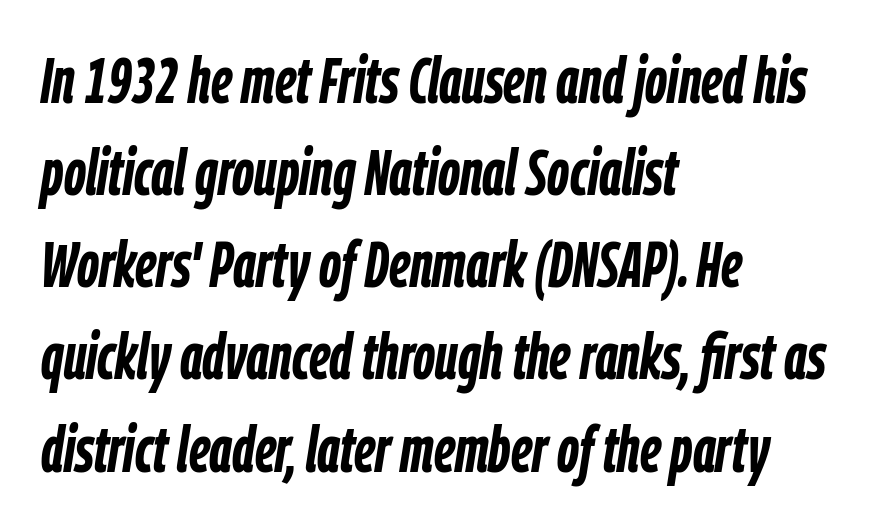
Weight: bold. The axis of the letterforms is tilted away from vertical. Compared with typical paragraphs, the rows here are spaced about the same. Each line starts at the same left margin while the right side varies.
